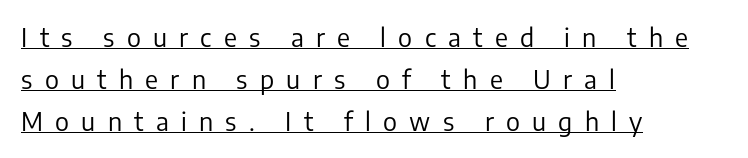
{"italic": "no", "bold": "no", "underline": "yes", "align": "left", "line_spacing": "normal", "line_spacing_ratio": 1.68, "letter_spacing": "wide", "letter_spacing_em": 0.49, "glyph_px": 25}
